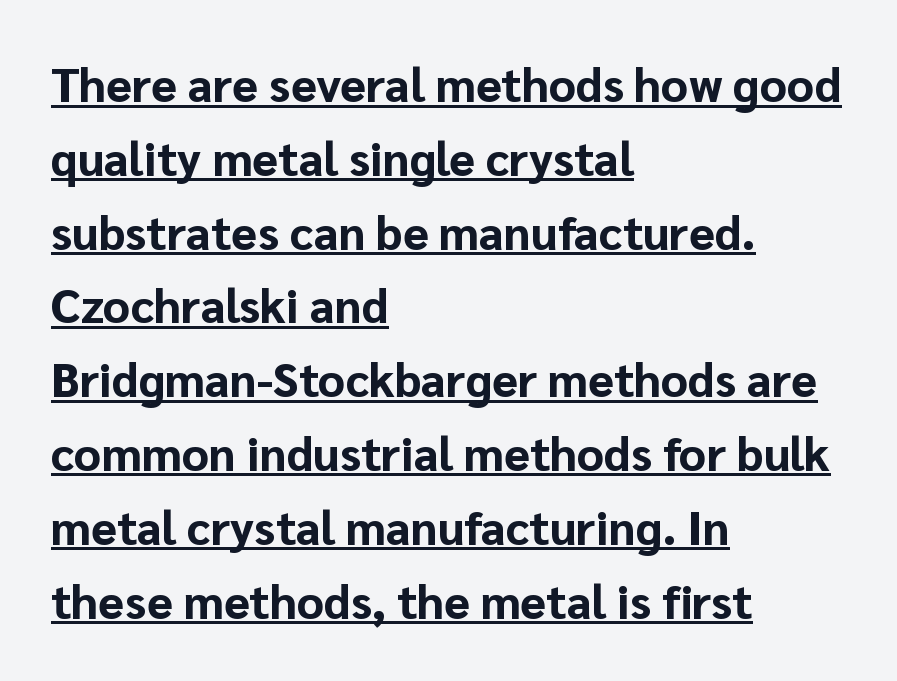
The image shows 47 px bold sans-serif type, upright; set left-aligned, normal line spacing (1.57x), normal letter spacing, underlined; low stroke contrast and a medium x-height.
